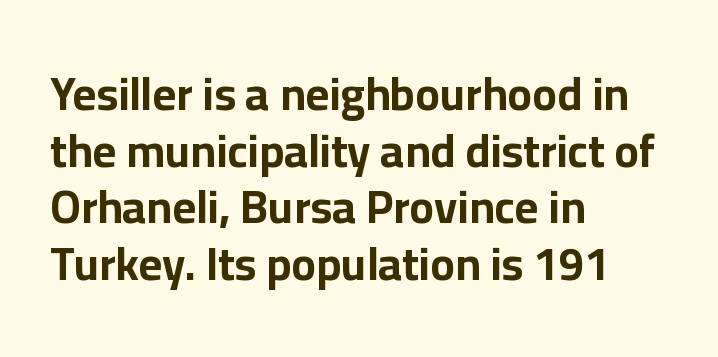
{"serif": "no", "italic": "no", "bold": "yes", "weight": "bold", "width": "normal", "stroke_contrast": "low", "x_height": "medium", "monospaced": "no", "underline": "no", "align": "left", "line_spacing_ratio": 1.23, "letter_spacing": "normal", "letter_spacing_em": 0.0, "glyph_px": 46}
